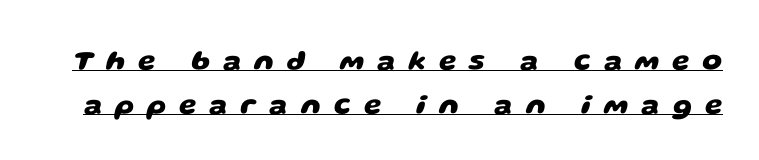
A sans-serif font was chosen for this passage. Students, note that the glyphs here are deliberately spaced far apart. The string is rendered with underlining switched on. The passage shown is typed in a proportional face where columns would drift. The passage shown stacks its lines at a standard gap.
